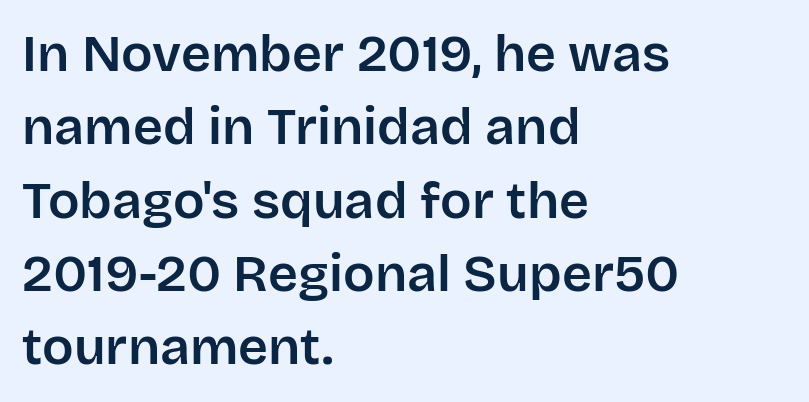
Q: Is the text italic (slanted)? A: No, it is upright.
Q: Is the typeface a serif or a sans-serif typeface? A: Sans-serif.
Q: Is the text underlined? A: No.
Q: How is the paragraph aligned? A: Left-aligned.
Q: Is the spacing between letters normal or unusually wide? A: Normal.
Q: Is the spacing between lines tight, normal or loose? A: Normal.
Q: Width (condensed, normal, or wide)? A: Normal.
Q: Stroke contrast? A: Low.
Q: x-height? A: Large.
Q: Monospaced? A: No.
